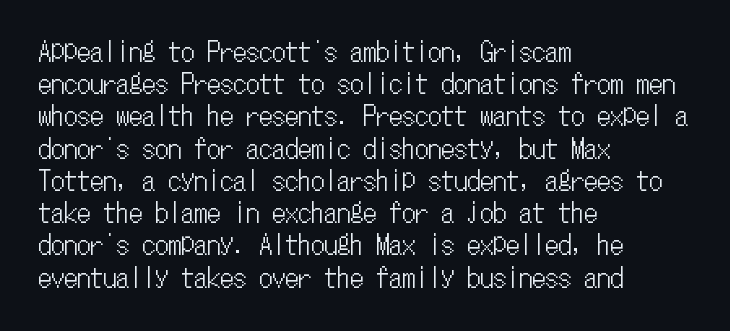
You could call the tracking neutral — neither tight nor loose. Posture: upright roman. Which margin do the lines hug? The left one — the right edge is uneven. Decoration check: the copy has no underline.
